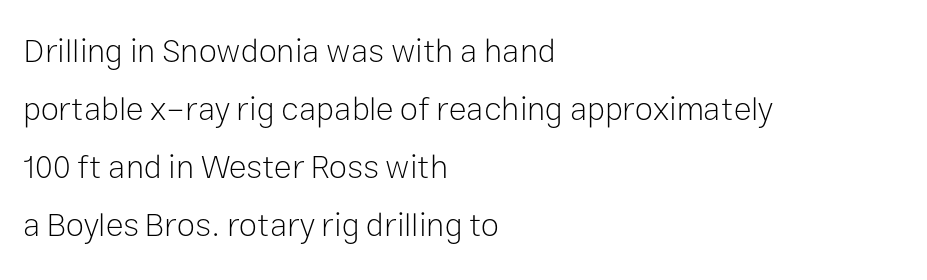
Unlike italic type, these characters show no tilt at all. The passage shown has conventional tracking throughout. A student would call this left alignment; a typographer would say flush left, rag right. Serif or sans? Sans — the stroke terminals are bare. A clean baseline with only descenders dipping below it. The font sits on the lighter half of the weight spectrum, regular included.
